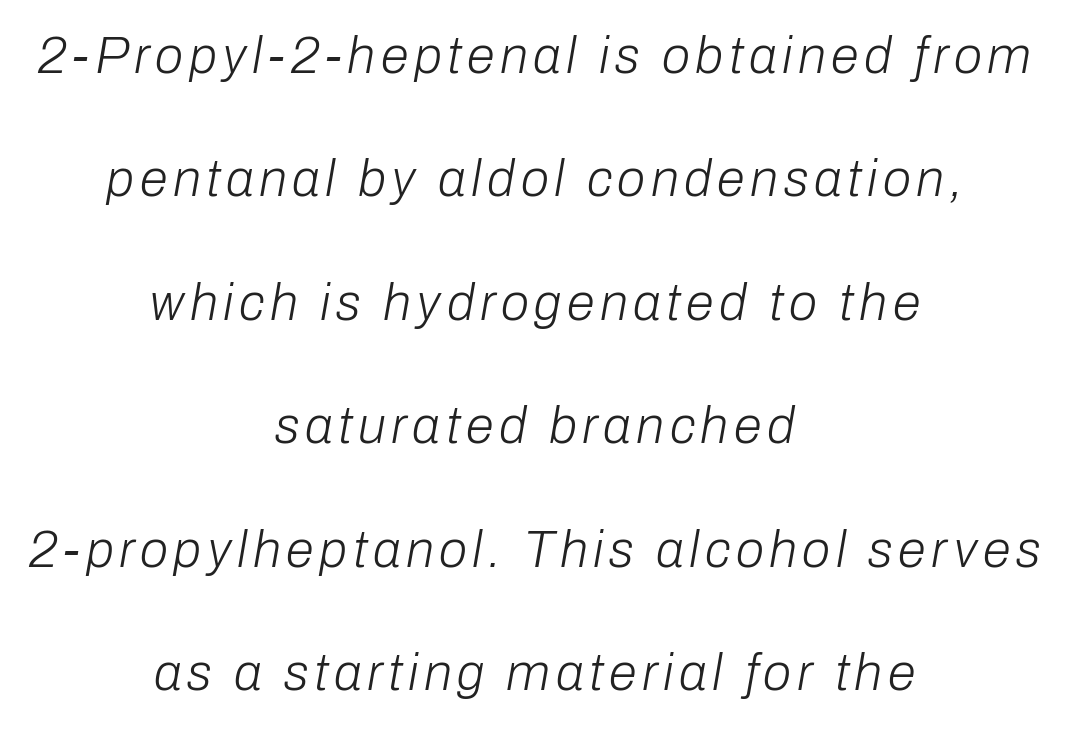
Q: Is the text bold? A: No.
Q: Is the text italic (slanted)? A: Yes, it leans right by about 10 degrees.
Q: Is the text underlined? A: No.
Q: How is the paragraph aligned? A: Centered.
Q: Is the spacing between lines tight, normal or loose? A: Loose.
Q: Width (condensed, normal, or wide)? A: Normal.
Q: Stroke contrast? A: Low.
Q: x-height? A: Medium.
Q: Monospaced? A: No.
